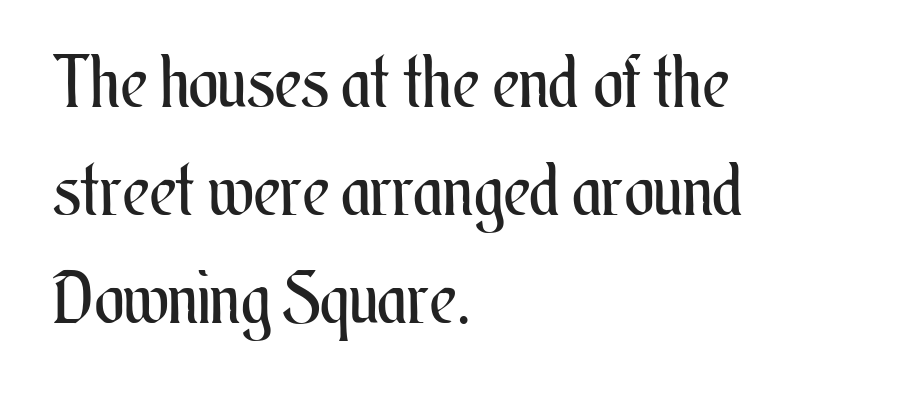
Stem width sits at or under what a default text font uses. Line beginnings align vertically; line endings do not. Bare-footed words on every line. Summary of vertical rhythm: regular, with standard interline spacing.
